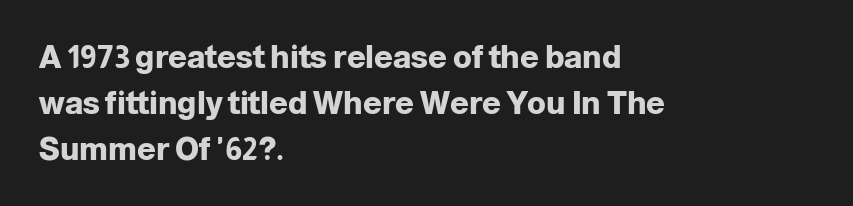
The image shows 31 px heavy sans-serif type, upright; set left-aligned, normal line spacing (1.48x), normal letter spacing, not underlined; low stroke contrast and a medium x-height.
